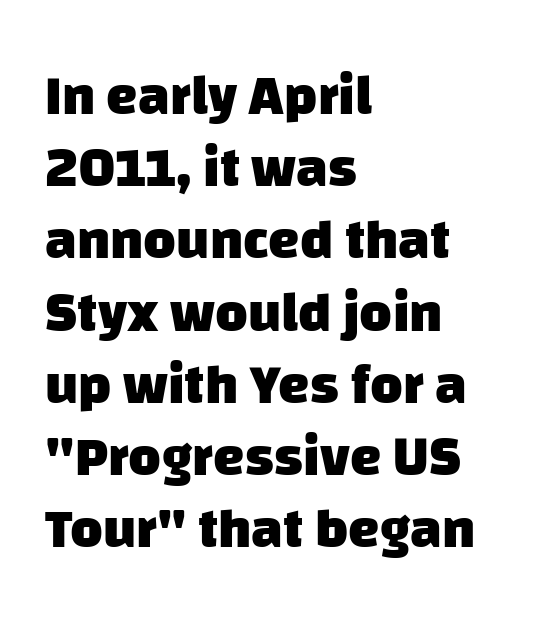
{"serif": "no", "bold": "yes", "weight": "heavy", "width": "normal", "stroke_contrast": "low", "x_height": "large", "monospaced": "no", "underline": "no", "align": "left", "line_spacing": "normal", "line_spacing_ratio": 1.29, "letter_spacing": "normal", "letter_spacing_em": 0.0, "glyph_px": 56}
